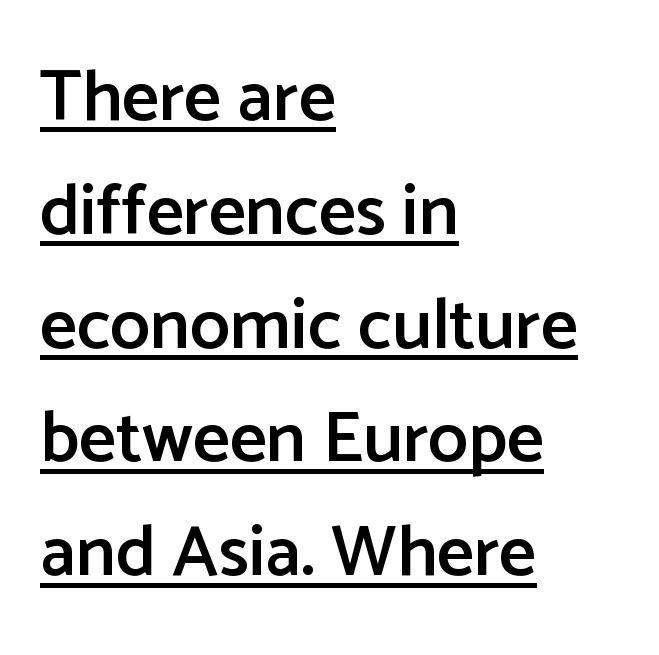
{"serif": "no", "italic": "no", "bold": "semi", "weight": "semibold", "width": "normal", "stroke_contrast": "low", "x_height": "medium", "monospaced": "no", "underline": "yes", "align": "left", "line_spacing": "normal", "line_spacing_ratio": 1.58, "letter_spacing": "normal", "letter_spacing_em": 0.0, "glyph_px": 72}
